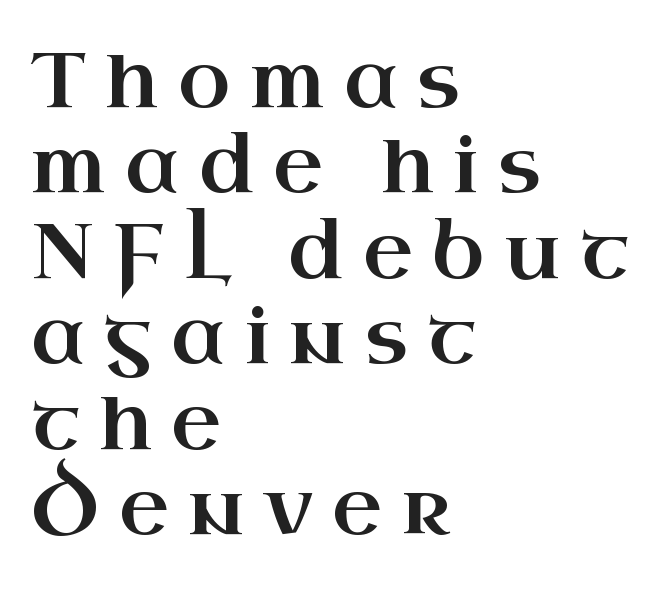
Compared with typical paragraphs, the rows here are closer together. No italicization has been applied; the sample stays upright. The face used here is rendered with a markedly widened letterfit. The rendering anchors every line to the left-hand side. The text was rendered using a seriffed face with decorative stroke endings.
